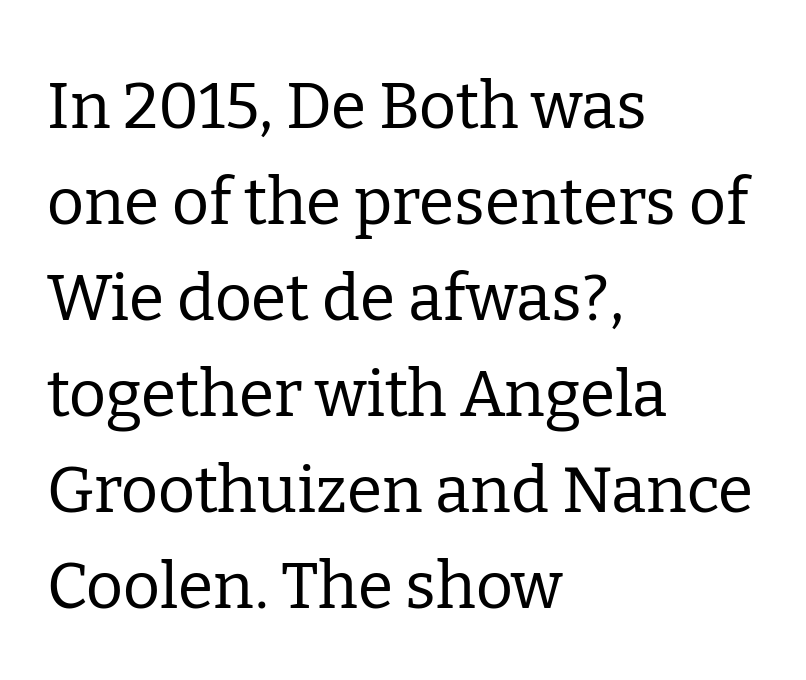
Q: Is the text bold? A: No.
Q: Is the text italic (slanted)? A: No, it is upright.
Q: Is the typeface a serif or a sans-serif typeface? A: Serif.
Q: Is the text underlined? A: No.
Q: How is the paragraph aligned? A: Left-aligned.
Q: Is the spacing between letters normal or unusually wide? A: Normal.
Q: Is the spacing between lines tight, normal or loose? A: Normal.
Q: Width (condensed, normal, or wide)? A: Normal.
Q: Stroke contrast? A: Low.
Q: x-height? A: Medium.
Q: Monospaced? A: No.
